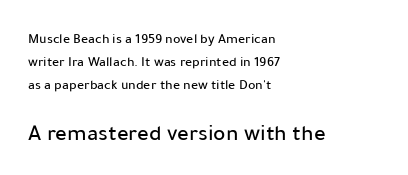
The image shows 23 px text type, upright; set left-aligned, normal line spacing (1.63x), normal letter spacing, not underlined; the second (bottom) block is 1.64x larger.
